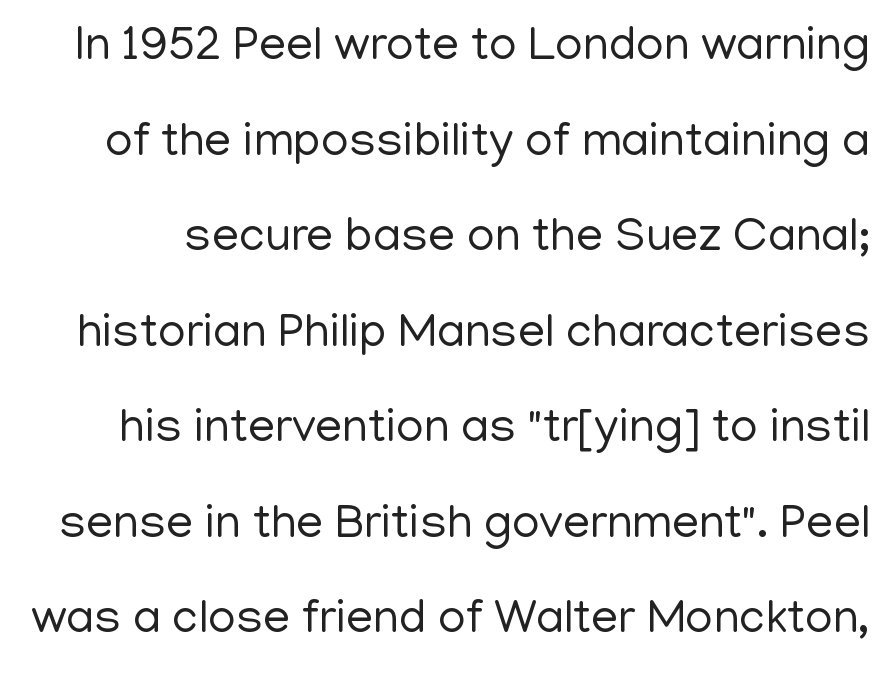
The face used here is proportionally spaced, like ordinary book or web type. Spacing between characters is what you'd get straight out of the box. Is the type heavy? It reads as light-to-regular instead. Observe the absence of serifs on each vertical stroke in this sample. Descenders hang freely into open space. Interline gaps are noticeably wide in this sample.
